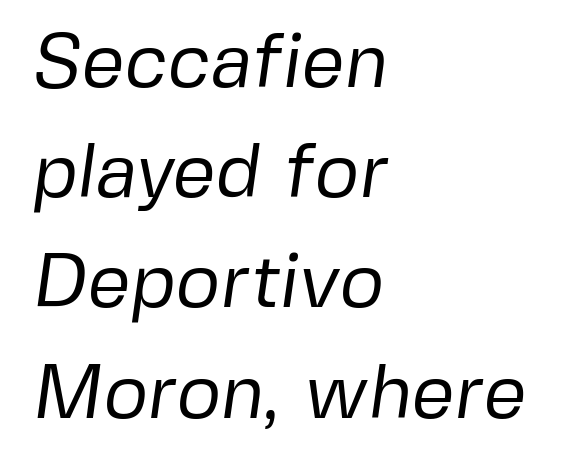
The image shows 76 px regular-weight sans-serif type; set left-aligned, normal line spacing (1.45x), normal letter spacing, not underlined; low stroke contrast and a medium x-height.
